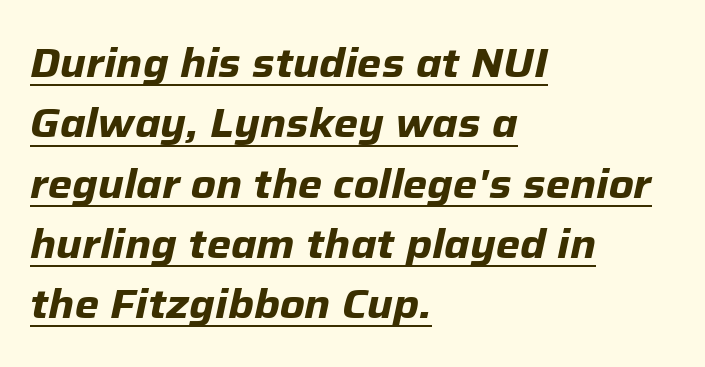
The image shows 41 px bold type, italic (leaning right); set left-aligned, normal line spacing (1.47x), normal letter spacing, underlined; low stroke contrast and a medium x-height.
